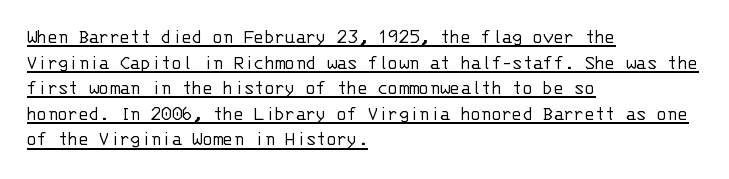
The image shows 21 px text type, upright; set left-aligned, line spacing 1.22x, normal letter spacing, underlined.
